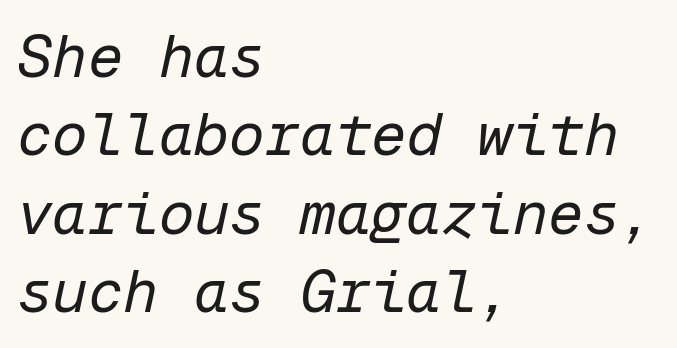
The image shows 59 px regular-weight type, italic (leaning right), monospaced; set left-aligned, normal line spacing (1.33x), normal letter spacing, not underlined; low stroke contrast and a medium x-height.
